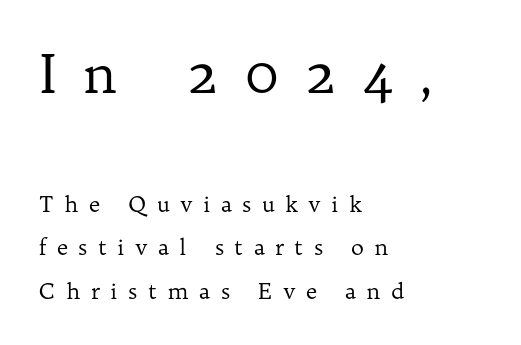
{"serif": "yes", "italic": "no", "bold": "no", "weight": "regular", "width": "normal", "stroke_contrast": "low", "x_height": "medium", "monospaced": "no", "underline": "no", "align": "left", "line_spacing": "loose", "line_spacing_ratio": 1.99, "letter_spacing": "wide", "letter_spacing_em": 0.47, "larger_block": "first", "size_ratio": 2.45, "glyph_px": 54}
